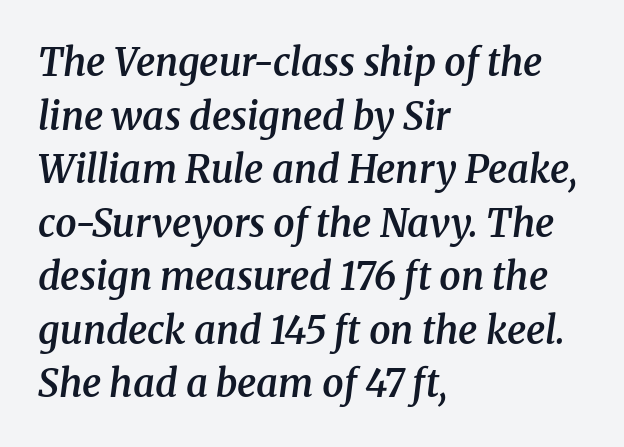
The image shows 38 px semibold serif type, italic (leaning right); set left-aligned, normal line spacing (1.41x), normal letter spacing, not underlined; medium stroke contrast and a medium x-height.
